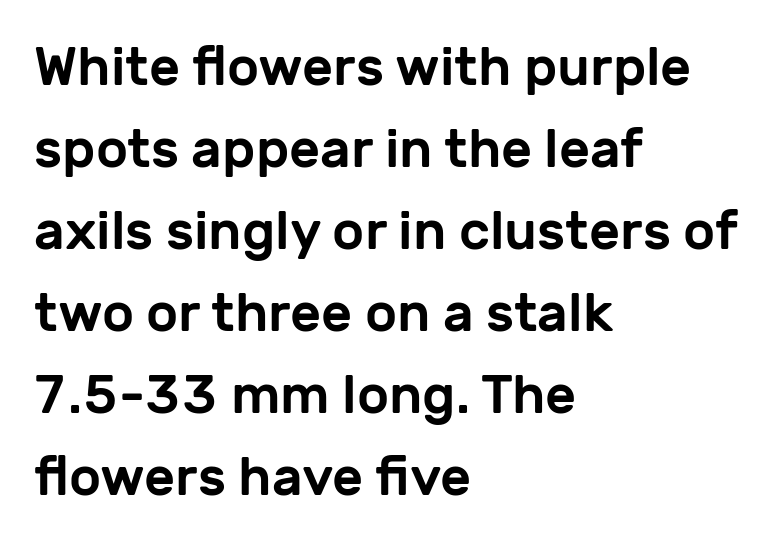
These lines are set flush left with a ragged right edge. Between one letter and the next there's only the usual sliver of space. Unlike italic type, these characters show no tilt at all. No feet cap the strokes, marking this as sans-serif type. Rule under the text: the space is simply empty. The designer left line spacing at the default.
